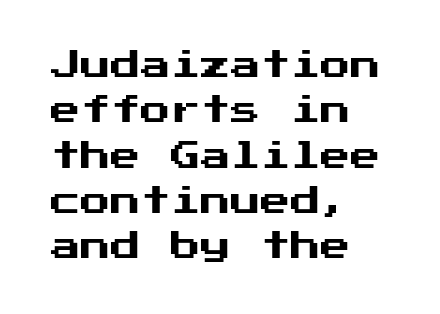
{"serif": "no", "italic": "no", "width": "normal", "stroke_contrast": "medium", "x_height": "medium", "underline": "no", "align": "left", "line_spacing": "normal", "line_spacing_ratio": 1.51, "letter_spacing": "normal", "letter_spacing_em": 0.0, "glyph_px": 30}
